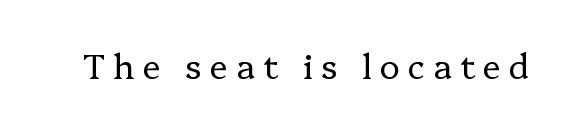
Q: Is the text bold? A: No.
Q: Is the text italic (slanted)? A: No, it is upright.
Q: Is the typeface a serif or a sans-serif typeface? A: Serif.
Q: Is the text underlined? A: No.
Q: Is the spacing between letters normal or unusually wide? A: Unusually wide.
Q: Width (condensed, normal, or wide)? A: Normal.
Q: Stroke contrast? A: Low.
Q: x-height? A: Medium.
Q: Monospaced? A: No.
